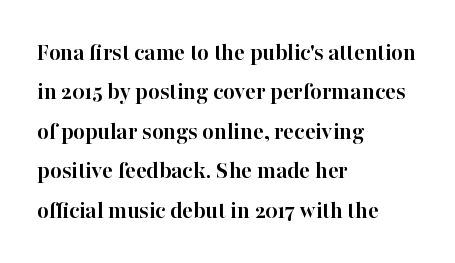
Evenly set lines give the paragraph a standard silhouette. Glance below the letters and you will spot only blank space. Typeset ragged right — the left edge is the straight one. This sample uses plain, unmodified letter spacing. Style check: upright. I'd describe the lettering as bold — thick and assertive.
